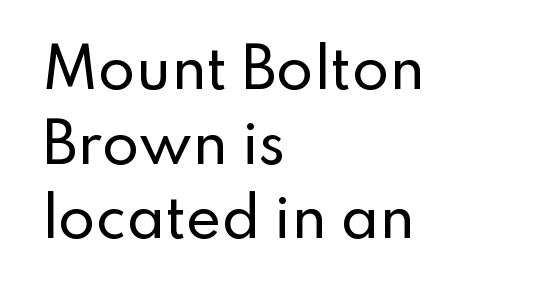
{"serif": "no", "italic": "no", "width": "normal", "stroke_contrast": "low", "x_height": "small", "monospaced": "no", "underline": "no", "align": "left", "line_spacing": "normal", "line_spacing_ratio": 1.38, "letter_spacing": "normal", "letter_spacing_em": 0.0, "glyph_px": 54}
